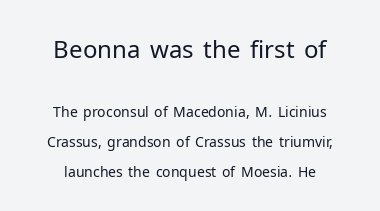
Q: Is the text bold? A: No.
Q: Is the text italic (slanted)? A: No, it is upright.
Q: Is the text underlined? A: No.
Q: Is the spacing between letters normal or unusually wide? A: Normal.
Q: Is the spacing between lines tight, normal or loose? A: Loose.
Q: Which block of text is set in a larger size, the first (top) or the second (bottom)? A: The first (top) one.
